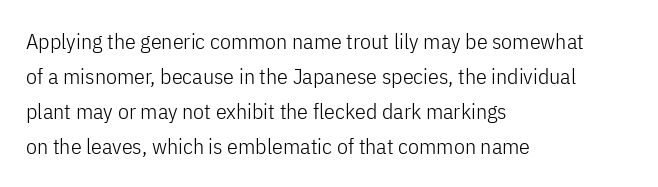
The image shows 22 px text type, upright; set left-aligned, normal line spacing (1.59x), normal letter spacing, not underlined.
